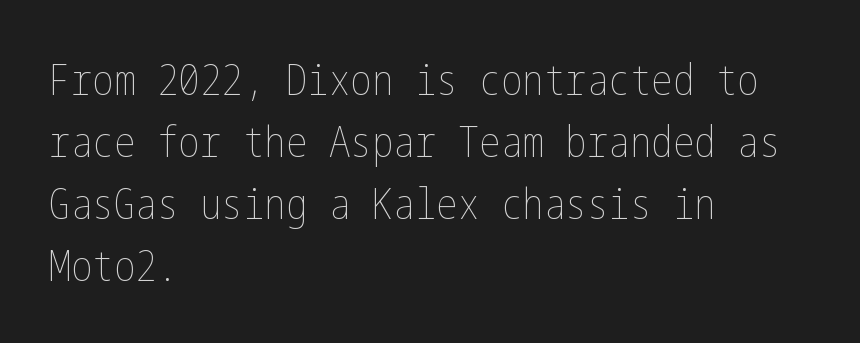
{"italic": "no", "bold": "no", "weight": "thin", "width": "condensed", "stroke_contrast": "low", "x_height": "medium", "underline": "no", "align": "left", "line_spacing": "normal", "line_spacing_ratio": 1.44, "letter_spacing": "normal", "letter_spacing_em": 0.0, "glyph_px": 43}
